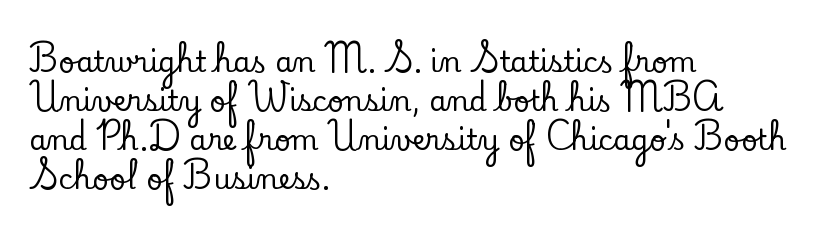
The passage shown is typed in a proportional face where columns would drift. Check under the words: just untouched page. This rendering uses left alignment, leaving the right contour irregular. Vertically, the passage feels balanced, rows spaced as you'd expect. This sample uses plain, unmodified letter spacing.
